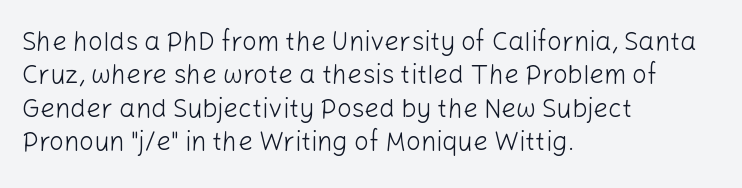
Compared with typical paragraphs, the rows here are spaced about the same. The letters stand straight up with perfectly vertical stems. Short and long lines alike share a common starting point at left. Is the stroke heavy? The answer is a plain regular-or-lighter. In terms of letterspacing, this is plain default setting. Just letters on the line, the space beneath them empty.
